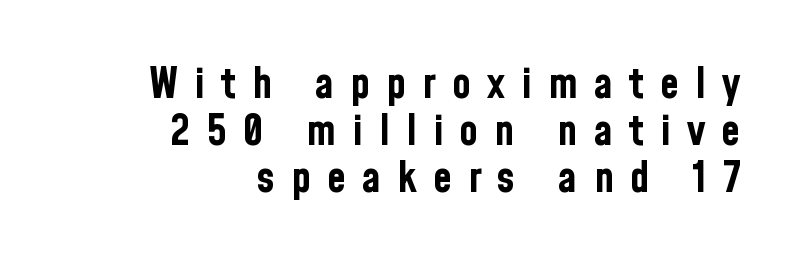
Q: Is the text bold? A: Yes.
Q: Is the text italic (slanted)? A: No, it is upright.
Q: Is the typeface a serif or a sans-serif typeface? A: Sans-serif.
Q: Is the text underlined? A: No.
Q: How is the paragraph aligned? A: Right-aligned.
Q: Is the spacing between letters normal or unusually wide? A: Unusually wide.
Q: Is the spacing between lines tight, normal or loose? A: Tight.
Q: Width (condensed, normal, or wide)? A: Condensed.
Q: Stroke contrast? A: Low.
Q: x-height? A: Medium.
Q: Monospaced? A: No.
